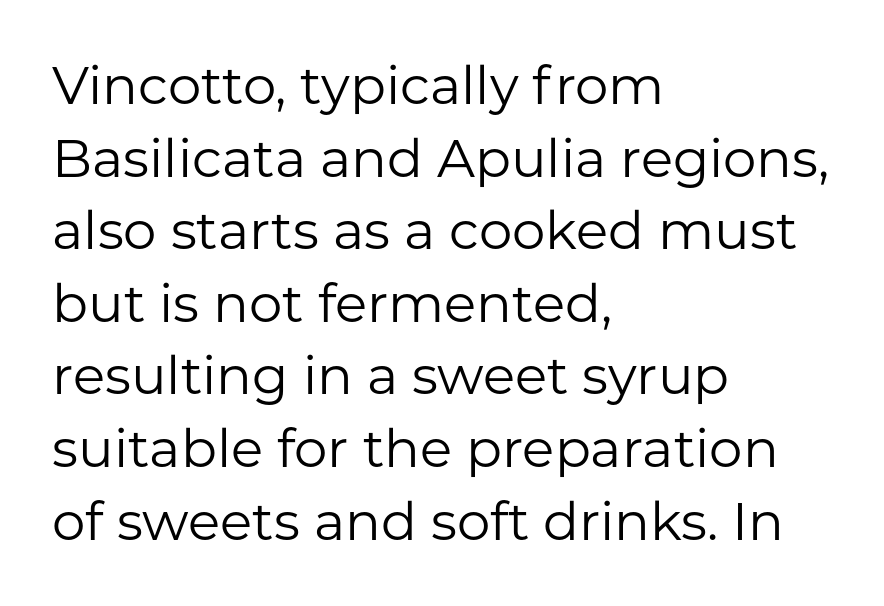
Grotesque or geometric, the face here clearly has no serifs. Letters rest on an invisible, unmarked baseline. Baseline-to-baseline distance is the conventional proportion of letter height. This rendering uses left alignment, leaving the right contour irregular.
